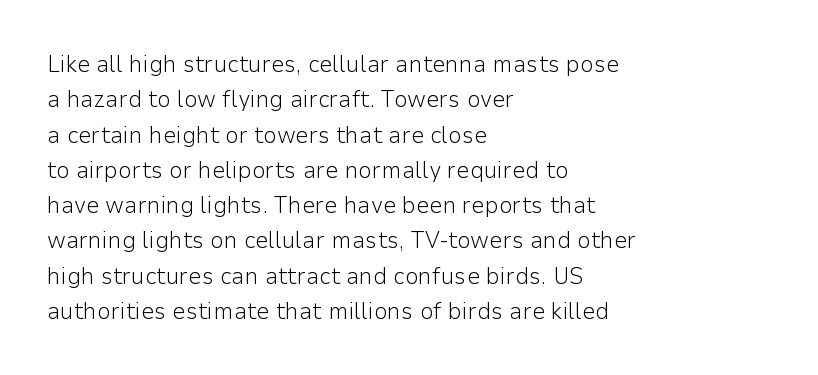
The image shows 24 px text type, upright; set left-aligned, normal line spacing (1.47x), normal letter spacing, not underlined.
